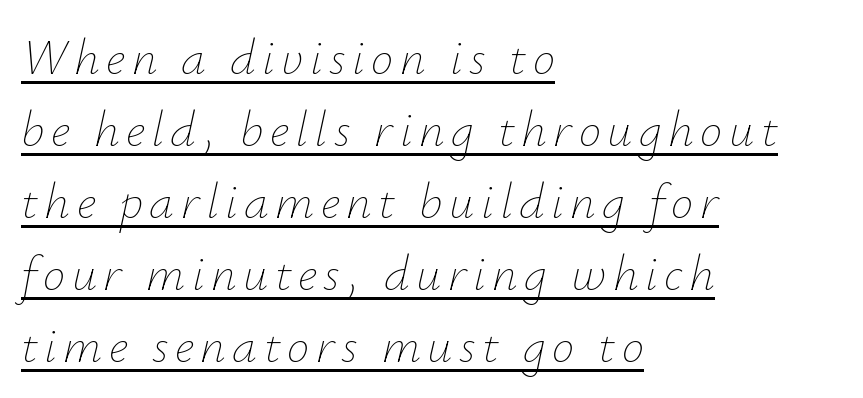
The specimen reads as italic at a glance. The vertical gap from one line to the next is medium. A classic flush-left, rag-right setting is used for this passage. Check the space under the baseline: a stroke is drawn there. Caption: face not bold, strokes unweighted.
